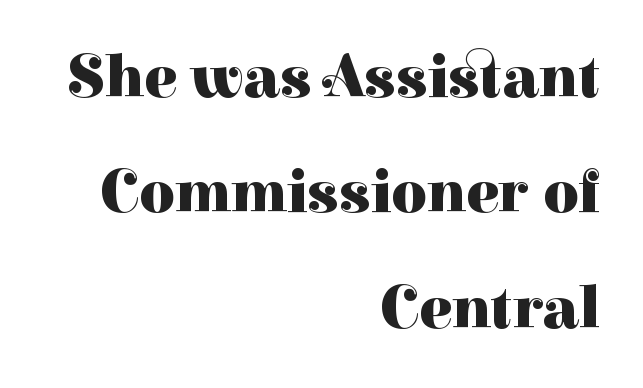
Q: Is the text bold? A: Yes.
Q: Is the text italic (slanted)? A: No, it is upright.
Q: Is the typeface a serif or a sans-serif typeface? A: Serif.
Q: Is the text underlined? A: No.
Q: How is the paragraph aligned? A: Right-aligned.
Q: Is the spacing between letters normal or unusually wide? A: Normal.
Q: Width (condensed, normal, or wide)? A: Normal.
Q: Stroke contrast? A: High.
Q: x-height? A: Medium.
Q: Monospaced? A: No.
